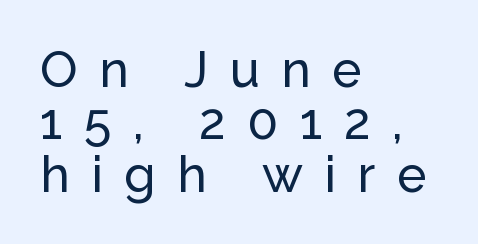
{"serif": "no", "italic": "no", "width": "normal", "stroke_contrast": "low", "x_height": "medium", "monospaced": "no", "underline": "no", "align": "left", "line_spacing": "tight", "line_spacing_ratio": 1.05, "letter_spacing": "wide", "letter_spacing_em": 0.43, "glyph_px": 50}
